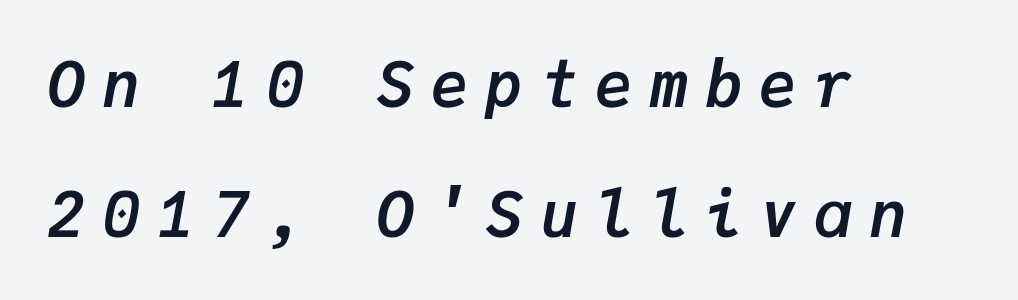
The image shows 63 px semibold type, italic (leaning right), monospaced; set left-aligned, loose line spacing (2.07x), unusually wide letter spacing (+0.27 em), not underlined; low stroke contrast and a medium x-height.
